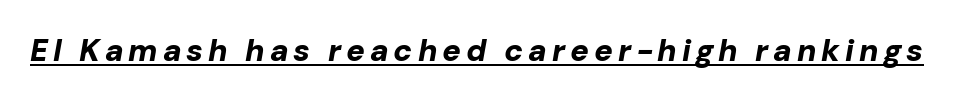
Looks like someone drew a line under every word here. The axis of the letterforms is tilted away from vertical. Strokes here are thick enough to call this a true bold. These lines are rendered in a variable-pitch font.
